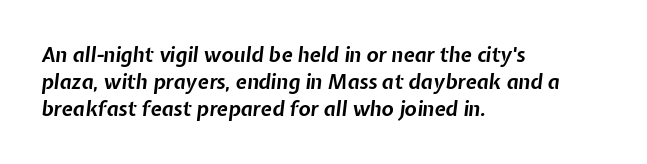
The lettering tilts uniformly, giving the passage an italic look. The letters are bold, with thick, heavy strokes. The specimen omits any rule beneath the text block's lines. In terms of letterspacing, this is plain default setting. Each line starts at the same left margin while the right side varies. Leading matches the norm, producing a regular column.
